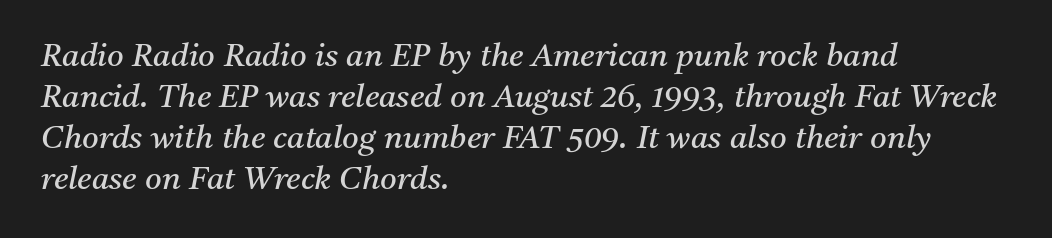
{"serif": "yes", "italic": "yes", "lean": "right", "slant_degrees": 11, "bold": "no", "weight": "regular", "width": "normal", "stroke_contrast": "medium", "x_height": "medium", "monospaced": "no", "underline": "no", "align": "left", "line_spacing": "normal", "line_spacing_ratio": 1.28, "letter_spacing": "normal", "letter_spacing_em": 0.0, "glyph_px": 32}
